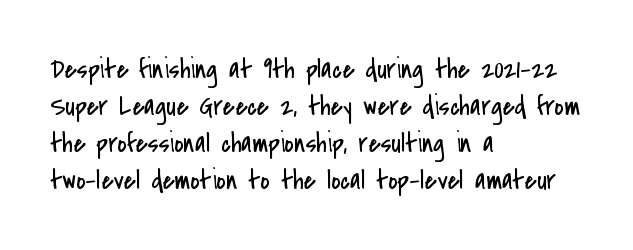
{"serif": "no", "italic": "no", "bold": "no", "weight": "regular", "width": "condensed", "stroke_contrast": "low", "x_height": "small", "monospaced": "no", "underline": "no", "align": "left", "line_spacing": "normal", "line_spacing_ratio": 1.32, "letter_spacing": "normal", "letter_spacing_em": 0.0, "glyph_px": 28}
